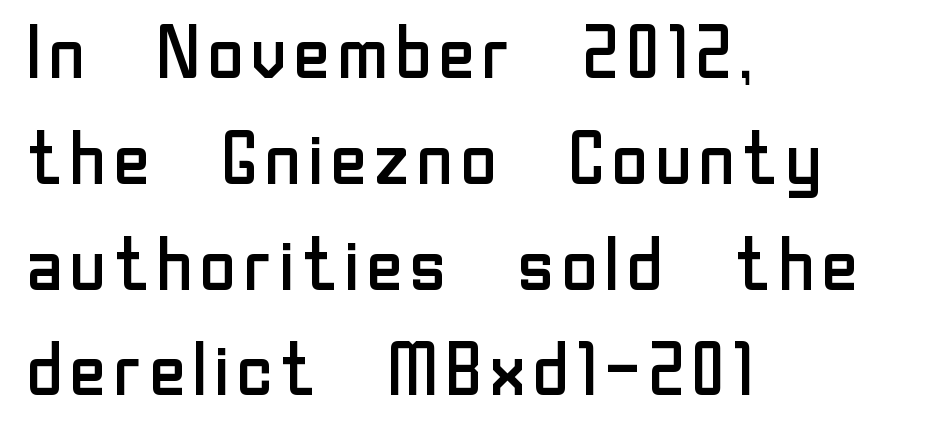
Q: Is the text bold? A: No.
Q: Is the text italic (slanted)? A: No, it is upright.
Q: Is the typeface a serif or a sans-serif typeface? A: Sans-serif.
Q: Is the text underlined? A: No.
Q: How is the paragraph aligned? A: Left-aligned.
Q: Is the spacing between letters normal or unusually wide? A: Normal.
Q: Is the spacing between lines tight, normal or loose? A: Normal.
Q: Width (condensed, normal, or wide)? A: Normal.
Q: Stroke contrast? A: Low.
Q: x-height? A: Medium.
Q: Monospaced? A: No.
